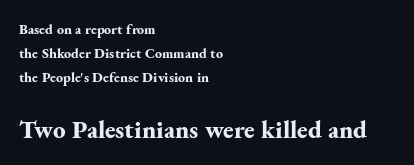
Q: Is the text bold? A: Yes.
Q: Is the text italic (slanted)? A: No, it is upright.
Q: Is the text underlined? A: No.
Q: How is the paragraph aligned? A: Left-aligned.
Q: Is the spacing between letters normal or unusually wide? A: Normal.
Q: Which block of text is set in a larger size, the first (top) or the second (bottom)? A: The second (bottom) one.
